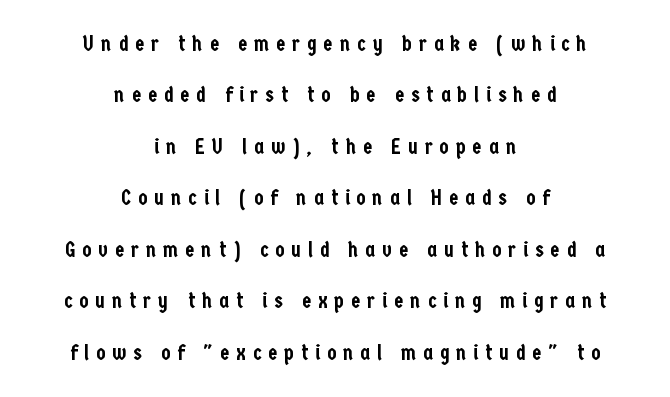
{"italic": "no", "underline": "no", "align": "center", "line_spacing": "loose", "line_spacing_ratio": 2.45, "letter_spacing": "wide", "letter_spacing_em": 0.33, "glyph_px": 21}
